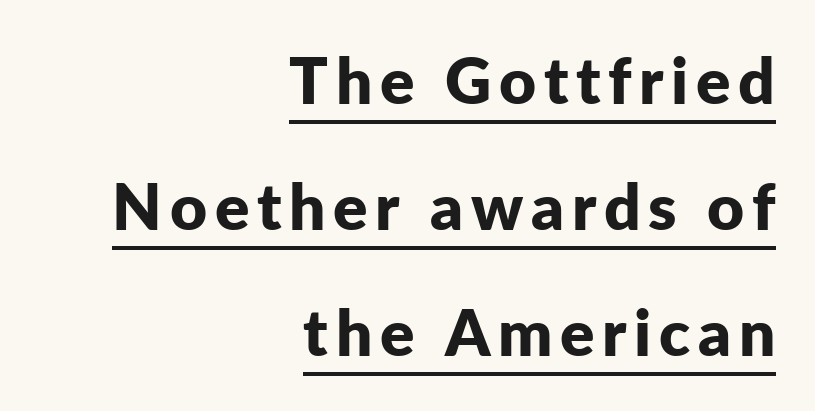
{"serif": "no", "italic": "no", "bold": "yes", "weight": "bold", "width": "normal", "stroke_contrast": "low", "x_height": "medium", "monospaced": "no", "underline": "yes", "align": "right", "line_spacing": "loose", "line_spacing_ratio": 1.97, "glyph_px": 64}
